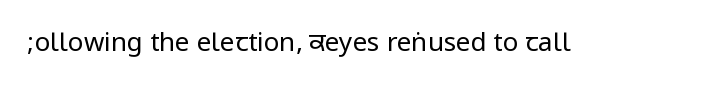
A roman cut, with each character standing at attention. Decoration check: the copy has no underline. The gaps between neighbouring characters are ordinary and unremarkable. Bold? No — there's no thickening of the strokes.
